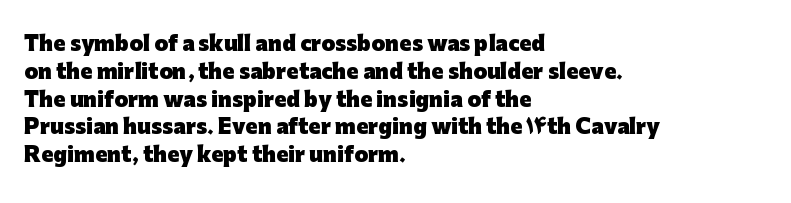
{"italic": "no", "bold": "yes", "underline": "no", "align": "left", "line_spacing": "normal", "line_spacing_ratio": 1.39, "letter_spacing": "normal", "letter_spacing_em": 0.0, "glyph_px": 20}
